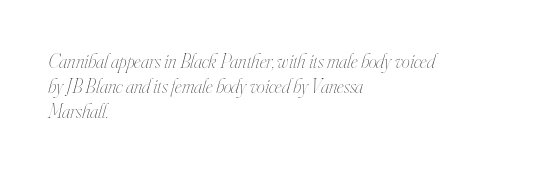
{"italic": "yes", "lean": "right", "slant_degrees": 16, "bold": "no", "underline": "no", "align": "left", "line_spacing": "normal", "line_spacing_ratio": 1.25, "letter_spacing": "normal", "letter_spacing_em": 0.0, "glyph_px": 20}
